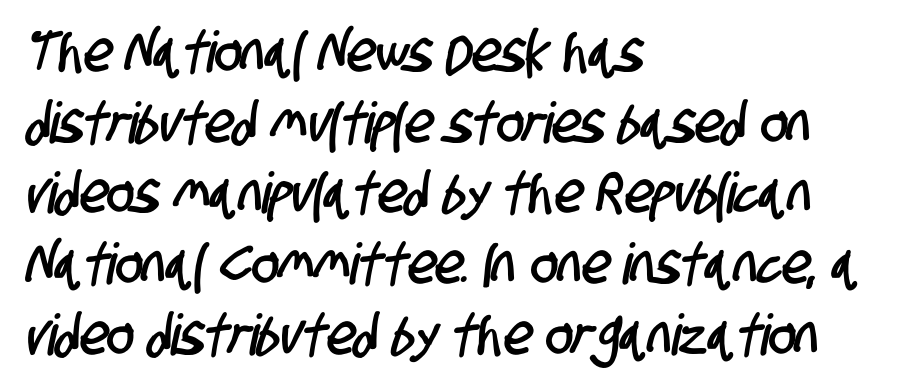
{"serif": "no", "width": "condensed", "stroke_contrast": "low", "x_height": "large", "monospaced": "no", "underline": "no", "align": "left", "line_spacing_ratio": 1.24, "letter_spacing": "normal", "letter_spacing_em": 0.0, "glyph_px": 57}
